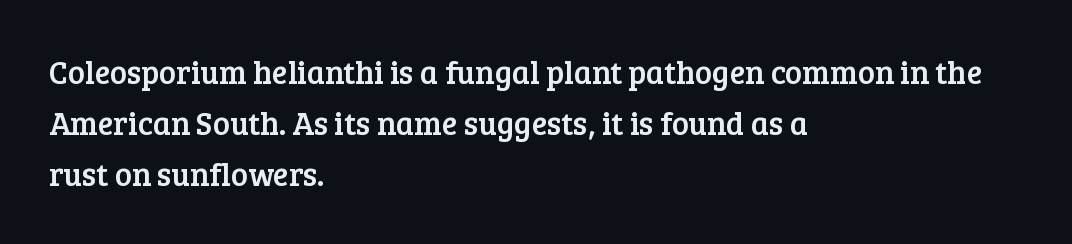
{"serif": "yes", "italic": "no", "width": "normal", "stroke_contrast": "low", "x_height": "medium", "monospaced": "no", "underline": "no", "align": "left", "line_spacing": "normal", "line_spacing_ratio": 1.59, "letter_spacing": "normal", "letter_spacing_em": 0.0, "glyph_px": 32}
